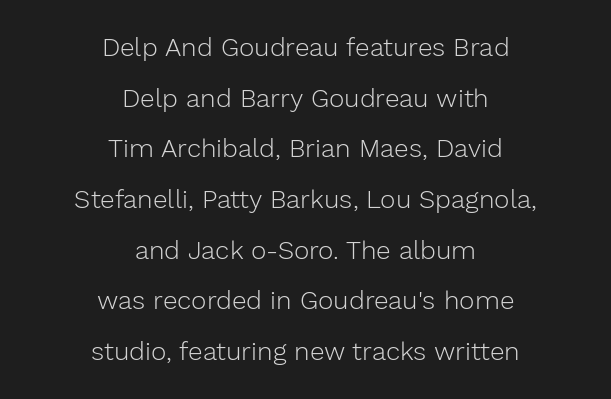
Is the letter spacing exaggerated? No — it looks like the ordinary default. Loosely led — the rows are spread out. The string is rendered with underlining switched off. The characters are drawn with everyday or finer stroke widths. This is the regular roman posture of the typeface.
